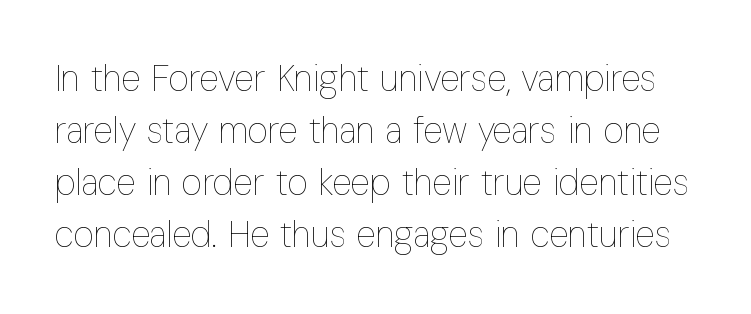
Q: Is the text bold? A: No.
Q: Is the text italic (slanted)? A: No, it is upright.
Q: Is the text underlined? A: No.
Q: Is the spacing between letters normal or unusually wide? A: Normal.
Q: Is the spacing between lines tight, normal or loose? A: Normal.
Q: Width (condensed, normal, or wide)? A: Condensed.
Q: Stroke contrast? A: Low.
Q: x-height? A: Medium.
Q: Monospaced? A: No.
